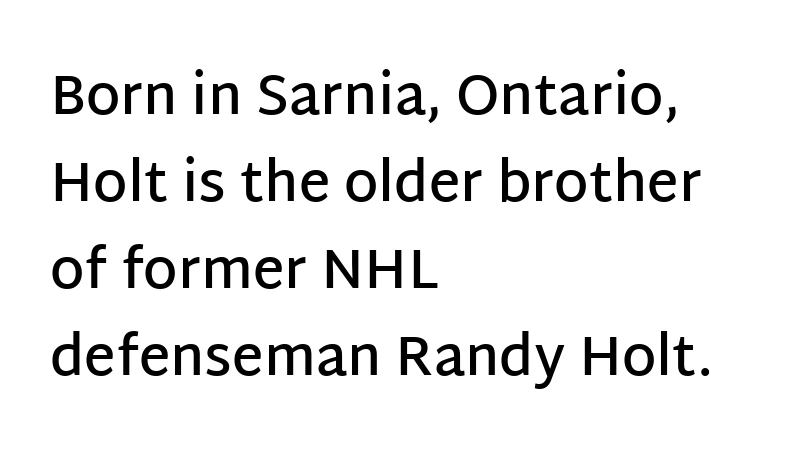
The image shows 55 px semibold sans-serif type, upright; set left-aligned, normal line spacing (1.58x), normal letter spacing, not underlined; low stroke contrast and a large x-height.
